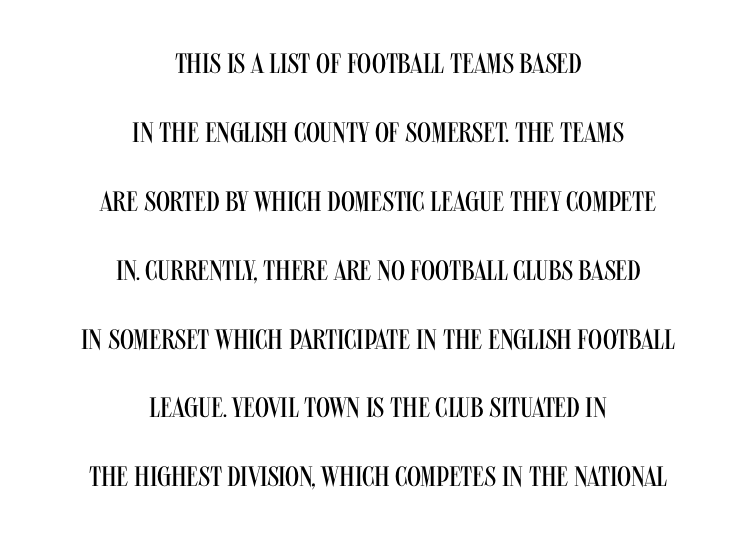
{"serif": "no", "italic": "no", "bold": "no", "weight": "regular", "width": "condensed", "stroke_contrast": "medium", "x_height": "large", "monospaced": "no", "underline": "no", "align": "center", "line_spacing": "loose", "line_spacing_ratio": 2.46, "letter_spacing": "normal", "letter_spacing_em": 0.0, "glyph_px": 28}
